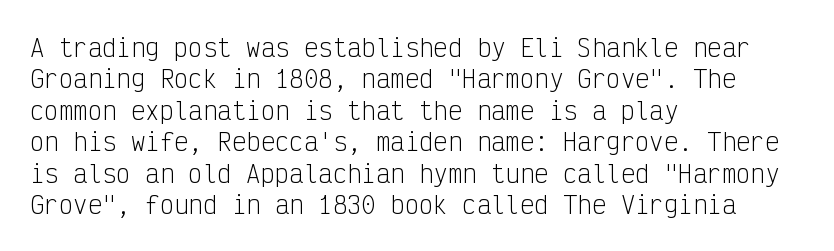
Q: Is the text bold? A: No.
Q: Is the text italic (slanted)? A: No, it is upright.
Q: Is the text underlined? A: No.
Q: How is the paragraph aligned? A: Left-aligned.
Q: Is the spacing between letters normal or unusually wide? A: Normal.
Q: Is the spacing between lines tight, normal or loose? A: Normal.
